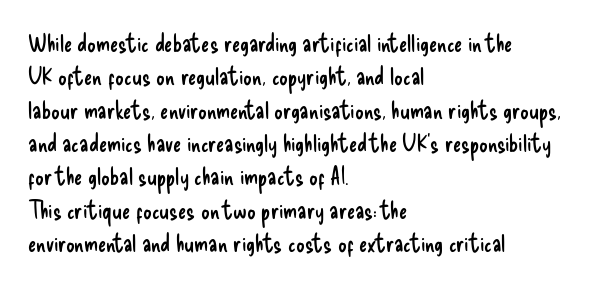
{"italic": "no", "bold": "no", "underline": "no", "align": "left", "line_spacing": "normal", "line_spacing_ratio": 1.39, "letter_spacing": "normal", "letter_spacing_em": 0.0, "glyph_px": 24}
